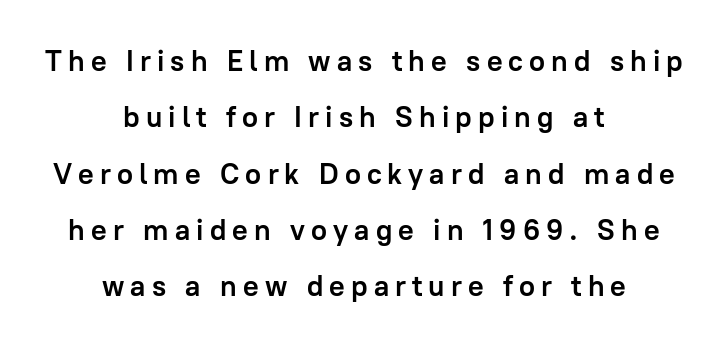
A typesetter would mark this as roman, not italic. The vertical gap from one line to the next is large. Check under the words: just untouched page. Pretty heavy lettering here — definitely bold. Varying glyph widths throughout — classic text-font behaviour. Short note: letters widely spaced.
